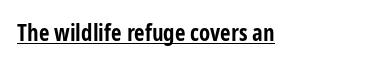
The image shows 23 px bold type, upright; set left-aligned, normal letter spacing, underlined.
